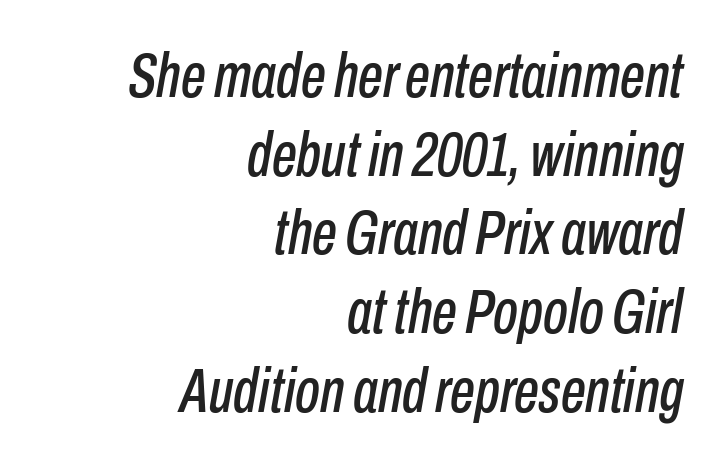
Q: Is the text italic (slanted)? A: Yes, it leans right by about 10 degrees.
Q: Is the text underlined? A: No.
Q: How is the paragraph aligned? A: Right-aligned.
Q: Is the spacing between letters normal or unusually wide? A: Normal.
Q: Is the spacing between lines tight, normal or loose? A: Normal.
Q: Width (condensed, normal, or wide)? A: Condensed.
Q: Stroke contrast? A: Low.
Q: x-height? A: Medium.
Q: Monospaced? A: No.
